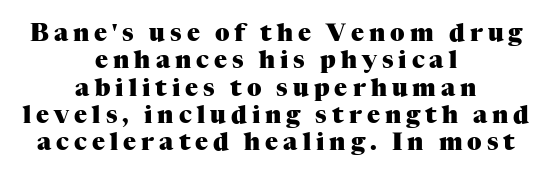
{"italic": "no", "bold": "yes", "underline": "no", "align": "center", "line_spacing": "tight", "line_spacing_ratio": 1.14, "letter_spacing": "wide", "letter_spacing_em": 0.21, "glyph_px": 24}
